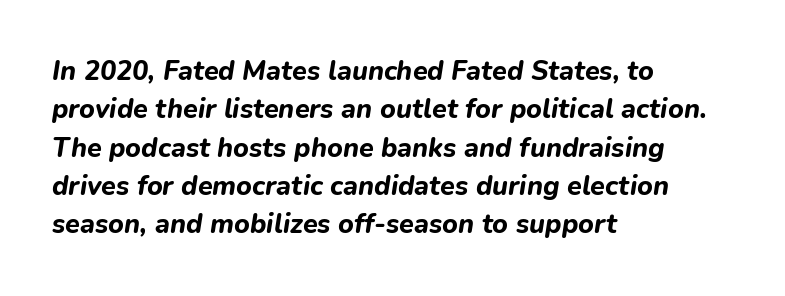
Q: Is the text bold? A: Yes.
Q: Is the text italic (slanted)? A: Yes, it leans right by about 9 degrees.
Q: Is the text underlined? A: No.
Q: How is the paragraph aligned? A: Left-aligned.
Q: Is the spacing between letters normal or unusually wide? A: Normal.
Q: Is the spacing between lines tight, normal or loose? A: Normal.
